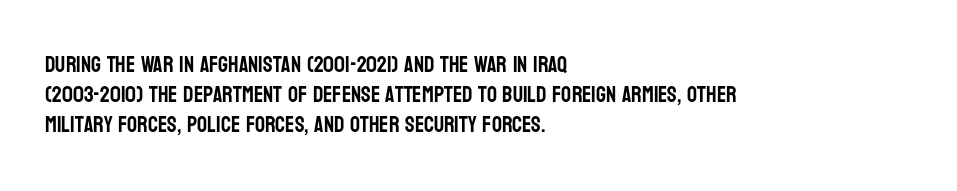
The image shows 22 px text type, upright; set left-aligned, normal line spacing (1.37x), normal letter spacing, not underlined.
